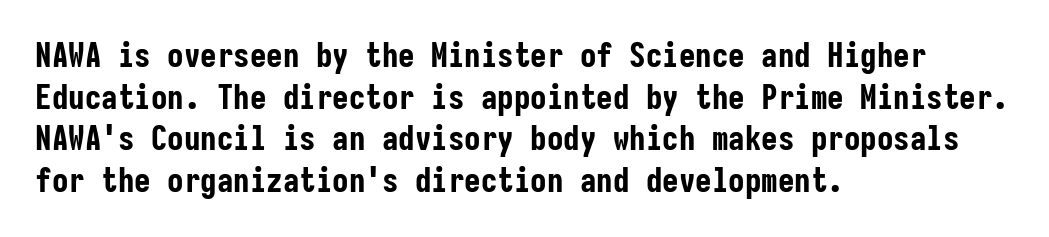
The letters stand upright; this is a roman face. Each letter's strokes conclude bluntly, with no projecting serifs. Does extra space separate the letters? No, they use regular spacing. Reading down the column, the eye jumps a familiar distance to each next line. Note the uniform advance width — an 'i' takes as much space as an 'm'. Clear beneath every line of the passage.
